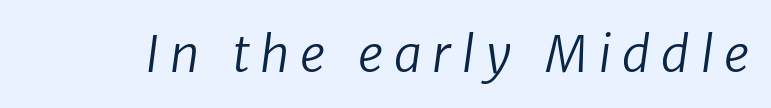
{"serif": "no", "bold": "no", "weight": "regular", "width": "normal", "stroke_contrast": "low", "x_height": "medium", "monospaced": "no", "underline": "no", "letter_spacing": "wide", "letter_spacing_em": 0.21, "glyph_px": 50}
